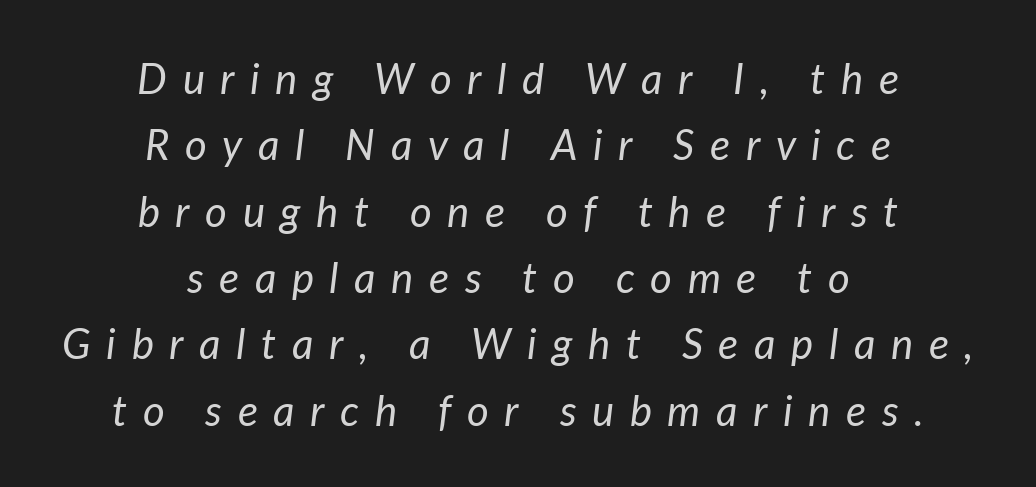
Q: Is the text bold? A: No.
Q: Is the text italic (slanted)? A: Yes, it leans right by about 7 degrees.
Q: Is the text underlined? A: No.
Q: How is the paragraph aligned? A: Centered.
Q: Is the spacing between letters normal or unusually wide? A: Unusually wide.
Q: Is the spacing between lines tight, normal or loose? A: Normal.
Q: Width (condensed, normal, or wide)? A: Normal.
Q: Stroke contrast? A: Low.
Q: x-height? A: Medium.
Q: Monospaced? A: No.
